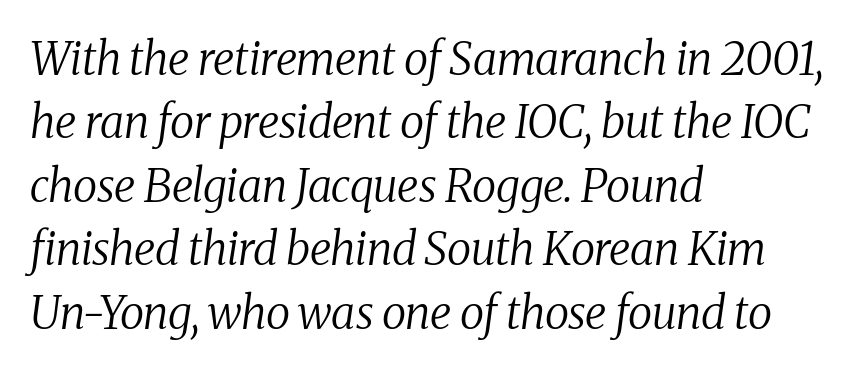
{"serif": "yes", "italic": "yes", "lean": "right", "slant_degrees": 8, "bold": "no", "weight": "regular", "width": "normal", "stroke_contrast": "medium", "x_height": "medium", "monospaced": "no", "underline": "no", "align": "left", "line_spacing": "normal", "line_spacing_ratio": 1.41, "letter_spacing": "normal", "letter_spacing_em": 0.0, "glyph_px": 45}
